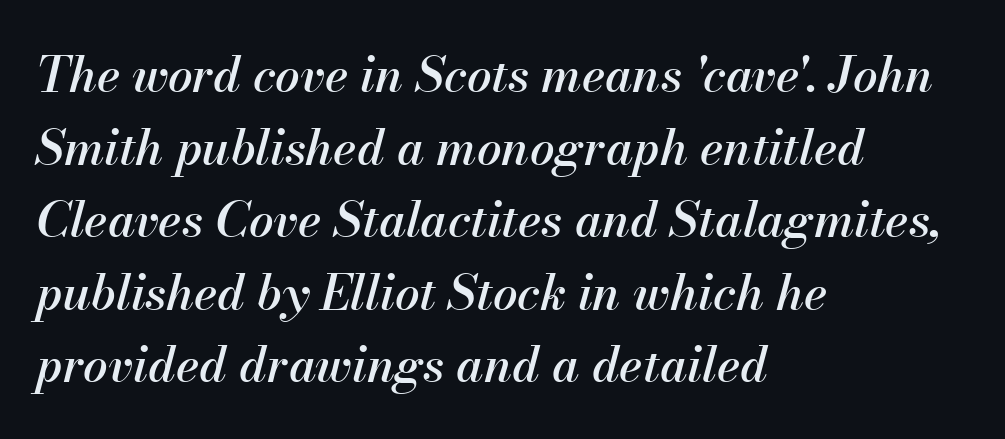
{"italic": "yes", "lean": "right", "slant_degrees": 13, "width": "normal", "stroke_contrast": "medium", "x_height": "small", "monospaced": "no", "underline": "no", "align": "left", "line_spacing": "normal", "line_spacing_ratio": 1.48, "letter_spacing": "normal", "letter_spacing_em": 0.0, "glyph_px": 49}
